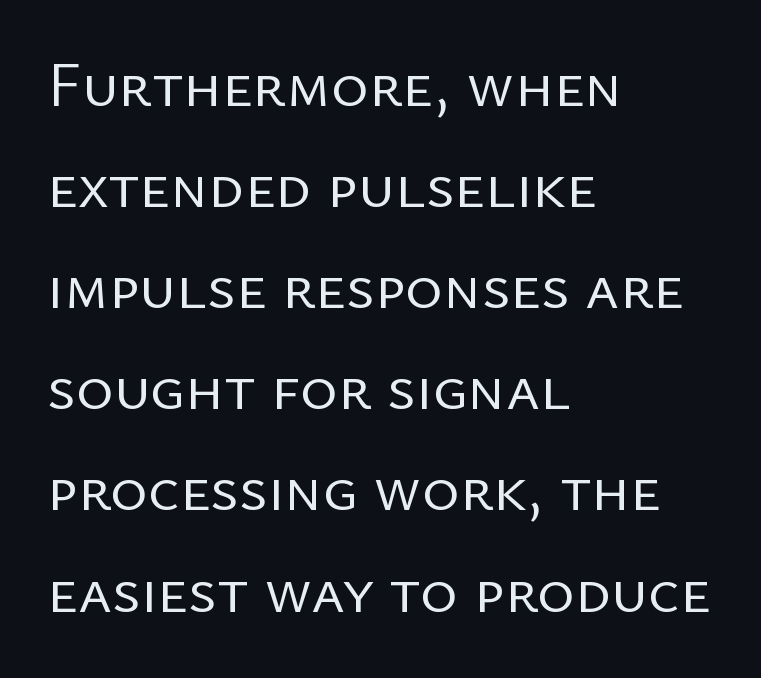
{"serif": "no", "italic": "no", "bold": "no", "weight": "regular", "width": "normal", "stroke_contrast": "low", "x_height": "medium", "monospaced": "no", "underline": "no", "align": "left", "line_spacing": "normal", "line_spacing_ratio": 1.58, "letter_spacing": "normal", "letter_spacing_em": 0.0, "glyph_px": 64}
